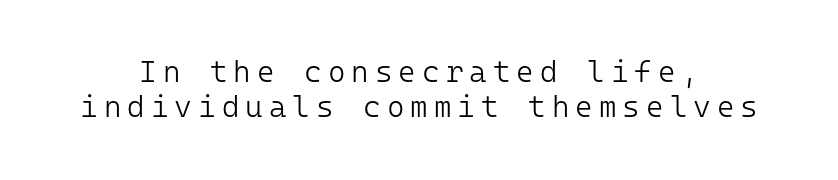
The image shows 30 px light sans-serif type, upright, monospaced; set centered, line spacing 1.18x, unusually wide letter spacing (+0.2 em), not underlined; low stroke contrast and a medium x-height.
